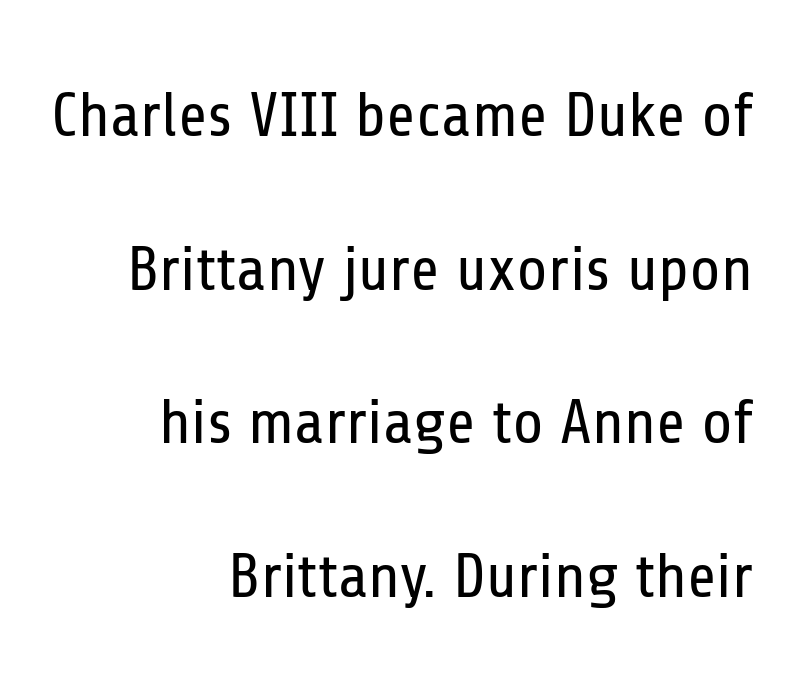
Stems and bowls with no extra thickness — not bold. Reading down the block, your eye finds every line finishing at a fixed right position. If you measured baseline to baseline, you'd find a long distance. In terms of posture, this sample is upright. Just letters on the line, the space beneath them empty.
